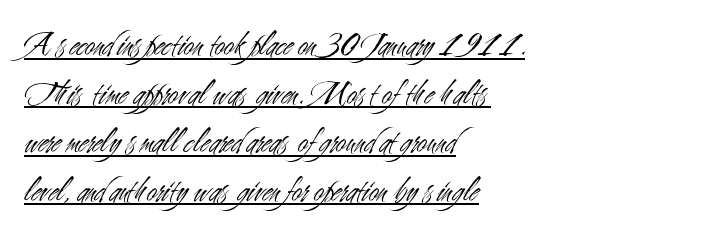
Q: Is the text bold? A: No.
Q: Is the text italic (slanted)? A: Yes.
Q: Is the typeface a serif or a sans-serif typeface? A: Sans-serif.
Q: Is the text underlined? A: Yes.
Q: How is the paragraph aligned? A: Left-aligned.
Q: Is the spacing between letters normal or unusually wide? A: Normal.
Q: Is the spacing between lines tight, normal or loose? A: Normal.
Q: Width (condensed, normal, or wide)? A: Condensed.
Q: Stroke contrast? A: Medium.
Q: x-height? A: Small.
Q: Monospaced? A: No.
